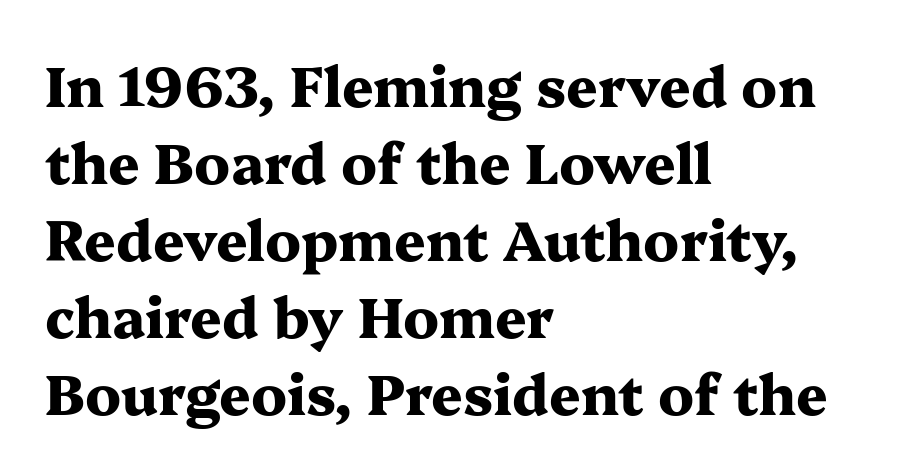
The image shows 55 px heavy, wide serif type, upright; set left-aligned, normal line spacing (1.4x), normal letter spacing, not underlined; medium stroke contrast and a medium x-height.
